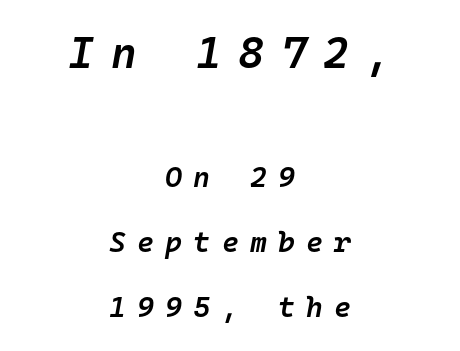
{"italic": "yes", "lean": "right", "slant_degrees": 10, "bold": "semi", "weight": "semibold", "width": "normal", "stroke_contrast": "low", "x_height": "medium", "monospaced": "yes", "underline": "no", "align": "center", "line_spacing": "loose", "line_spacing_ratio": 2.23, "letter_spacing": "wide", "letter_spacing_em": 0.38, "larger_block": "first", "size_ratio": 1.52, "glyph_px": 44}
